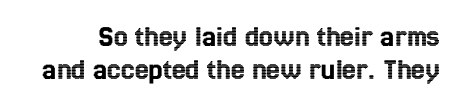
The image shows 31 px condensed type, upright; set tight line spacing (1.08x), normal letter spacing, not underlined; a medium x-height.
